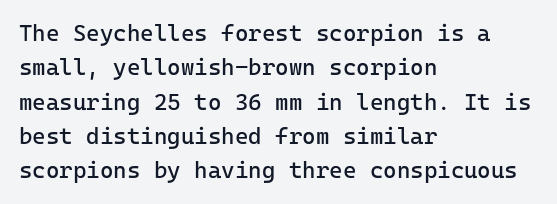
The image shows 23 px text type, upright; set left-aligned, normal line spacing (1.49x), normal letter spacing, not underlined.
